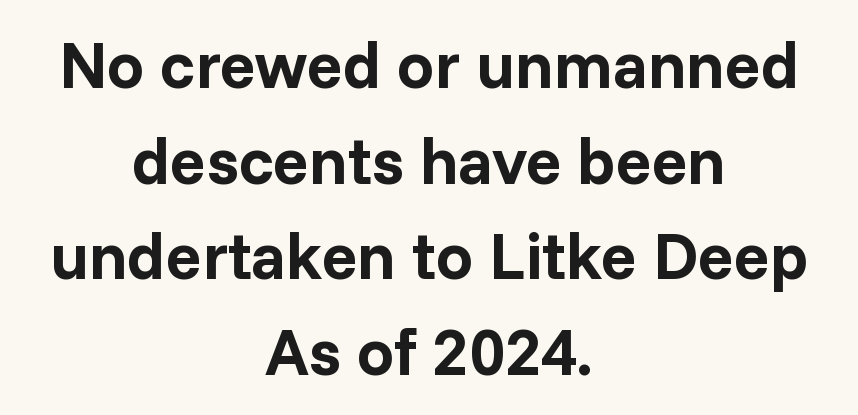
Q: Is the text bold? A: Yes.
Q: Is the text italic (slanted)? A: No, it is upright.
Q: Is the typeface a serif or a sans-serif typeface? A: Sans-serif.
Q: Is the text underlined? A: No.
Q: How is the paragraph aligned? A: Centered.
Q: Is the spacing between letters normal or unusually wide? A: Normal.
Q: Is the spacing between lines tight, normal or loose? A: Normal.
Q: Width (condensed, normal, or wide)? A: Normal.
Q: Stroke contrast? A: Low.
Q: x-height? A: Medium.
Q: Monospaced? A: No.
